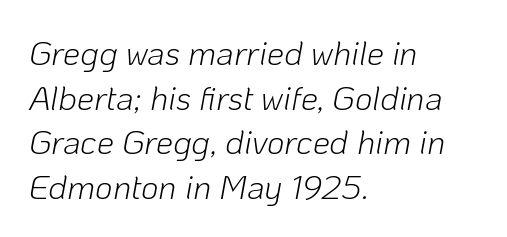
Q: Is the text bold? A: No.
Q: Is the text italic (slanted)? A: Yes, it leans right by about 10 degrees.
Q: Is the text underlined? A: No.
Q: How is the paragraph aligned? A: Left-aligned.
Q: Is the spacing between letters normal or unusually wide? A: Normal.
Q: Is the spacing between lines tight, normal or loose? A: Normal.
Q: Width (condensed, normal, or wide)? A: Normal.
Q: Stroke contrast? A: Low.
Q: x-height? A: Medium.
Q: Monospaced? A: No.
